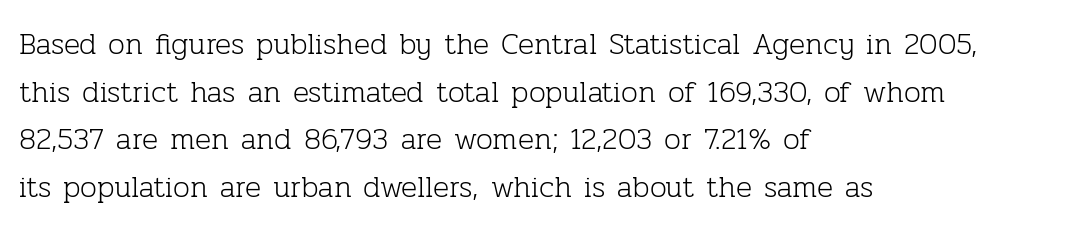
Q: Is the text bold? A: No.
Q: Is the text italic (slanted)? A: No, it is upright.
Q: Is the typeface a serif or a sans-serif typeface? A: Serif.
Q: Is the text underlined? A: No.
Q: How is the paragraph aligned? A: Left-aligned.
Q: Is the spacing between letters normal or unusually wide? A: Normal.
Q: Is the spacing between lines tight, normal or loose? A: Normal.
Q: Width (condensed, normal, or wide)? A: Normal.
Q: Stroke contrast? A: Low.
Q: x-height? A: Medium.
Q: Monospaced? A: No.
